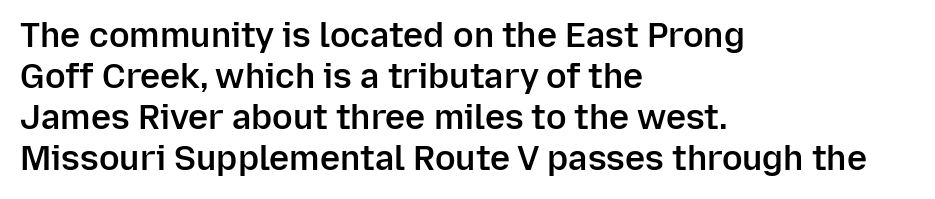
Q: Is the text bold? A: Semi-bold.
Q: Is the text italic (slanted)? A: No, it is upright.
Q: Is the typeface a serif or a sans-serif typeface? A: Sans-serif.
Q: Is the text underlined? A: No.
Q: How is the paragraph aligned? A: Left-aligned.
Q: Is the spacing between letters normal or unusually wide? A: Normal.
Q: Width (condensed, normal, or wide)? A: Normal.
Q: Stroke contrast? A: Low.
Q: x-height? A: Medium.
Q: Monospaced? A: No.
